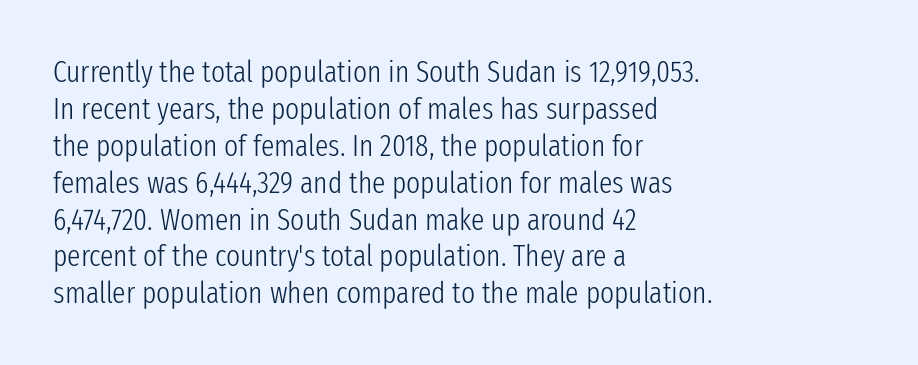
{"serif": "no", "italic": "no", "bold": "no", "weight": "light", "width": "condensed", "stroke_contrast": "low", "x_height": "medium", "monospaced": "no", "underline": "no", "align": "left", "line_spacing_ratio": 1.23, "letter_spacing": "normal", "letter_spacing_em": 0.0, "glyph_px": 30}
